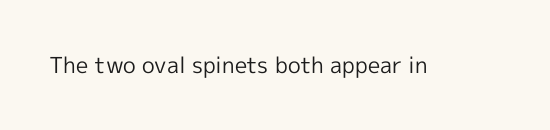
The image shows 22 px text type, upright; set normal letter spacing, not underlined.
